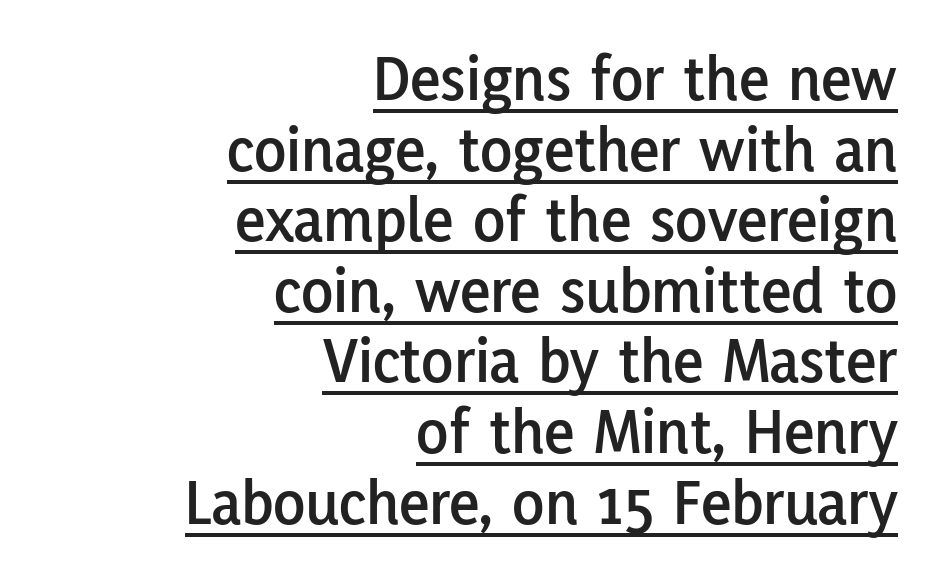
Q: Is the text italic (slanted)? A: No, it is upright.
Q: Is the typeface a serif or a sans-serif typeface? A: Sans-serif.
Q: Is the text underlined? A: Yes.
Q: How is the paragraph aligned? A: Right-aligned.
Q: Is the spacing between letters normal or unusually wide? A: Normal.
Q: Is the spacing between lines tight, normal or loose? A: Tight.
Q: Width (condensed, normal, or wide)? A: Normal.
Q: Stroke contrast? A: Low.
Q: x-height? A: Medium.
Q: Monospaced? A: No.
